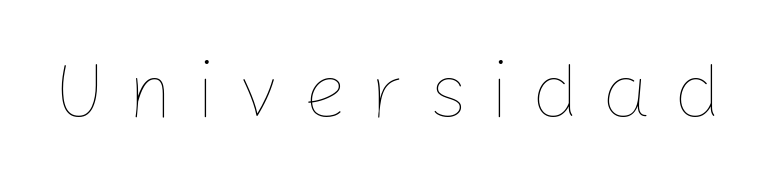
Q: Is the text bold? A: No.
Q: Is the text italic (slanted)? A: No, it is upright.
Q: Is the text underlined? A: No.
Q: Is the spacing between letters normal or unusually wide? A: Unusually wide.
Q: Width (condensed, normal, or wide)? A: Normal.
Q: Stroke contrast? A: Low.
Q: x-height? A: Medium.
Q: Monospaced? A: No.
